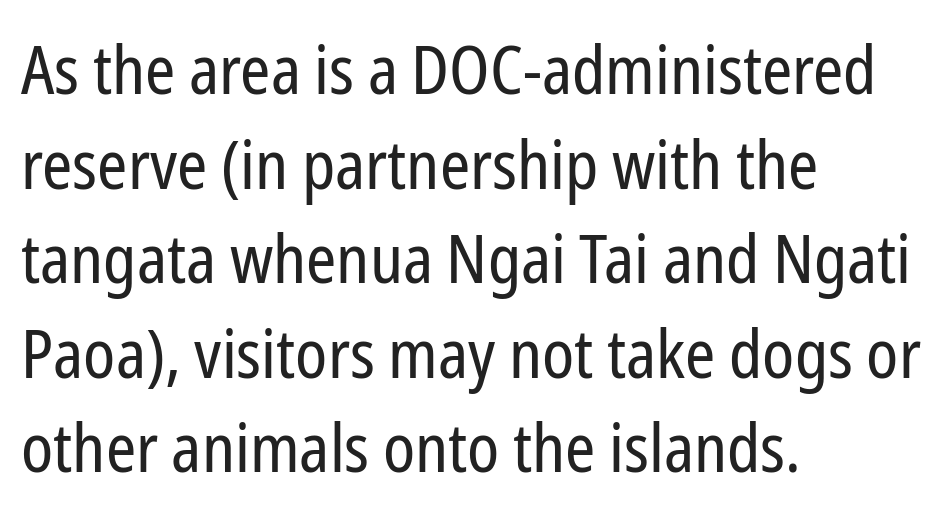
Q: Is the text bold? A: No.
Q: Is the text italic (slanted)? A: No, it is upright.
Q: Is the typeface a serif or a sans-serif typeface? A: Sans-serif.
Q: Is the text underlined? A: No.
Q: How is the paragraph aligned? A: Left-aligned.
Q: Is the spacing between letters normal or unusually wide? A: Normal.
Q: Is the spacing between lines tight, normal or loose? A: Normal.
Q: Width (condensed, normal, or wide)? A: Condensed.
Q: Stroke contrast? A: Low.
Q: x-height? A: Medium.
Q: Monospaced? A: No.
